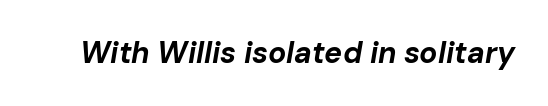
The image shows 30 px bold type, italic (leaning right); set normal letter spacing, not underlined; low stroke contrast and a medium x-height.
